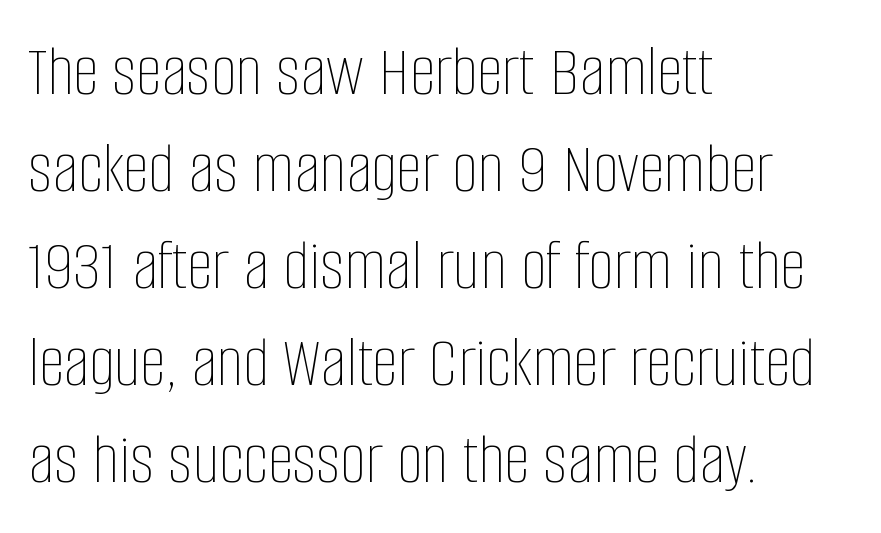
The image shows 73 px thin, condensed type, upright; set left-aligned, normal line spacing (1.33x), normal letter spacing, not underlined; low stroke contrast and a large x-height.
